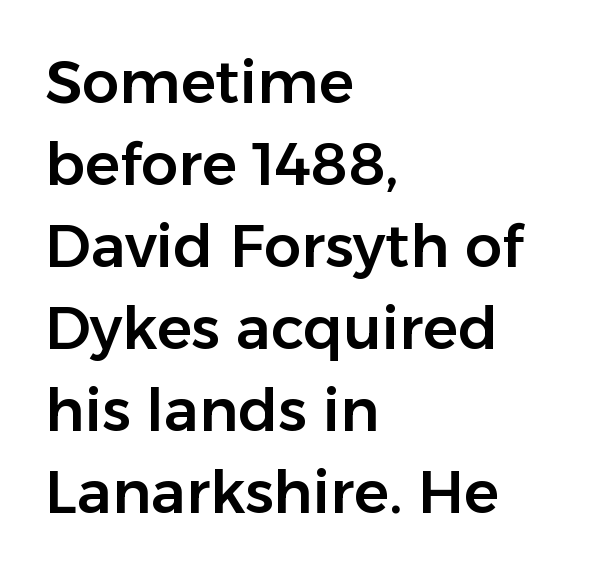
The letters stand straight up with perfectly vertical stems. Think of a printed novel: that variable character pitch is what you see here. How would I describe the line gaps? Plain and ordinary. Regarding serifs, this sample does without them. The baseline area is clear.
